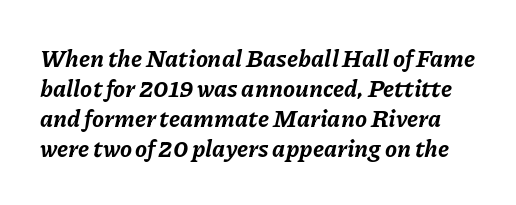
{"italic": "yes", "lean": "right", "slant_degrees": 11, "bold": "yes", "underline": "no", "line_spacing": "normal", "line_spacing_ratio": 1.25, "letter_spacing": "normal", "letter_spacing_em": 0.0, "glyph_px": 24}
